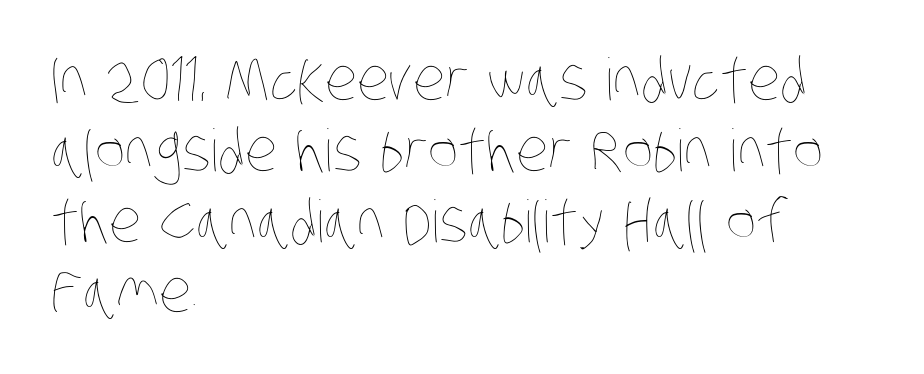
{"bold": "no", "weight": "thin", "width": "condensed", "stroke_contrast": "low", "x_height": "large", "monospaced": "no", "underline": "no", "align": "left", "line_spacing_ratio": 1.22, "letter_spacing": "normal", "letter_spacing_em": 0.0, "glyph_px": 58}
